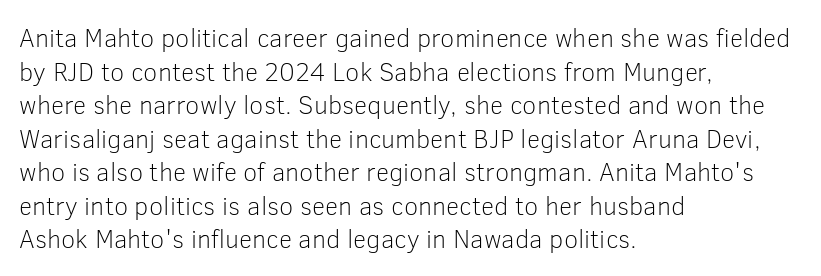
The image shows 26 px text type, upright; set left-aligned, normal line spacing (1.29x), normal letter spacing, not underlined.
